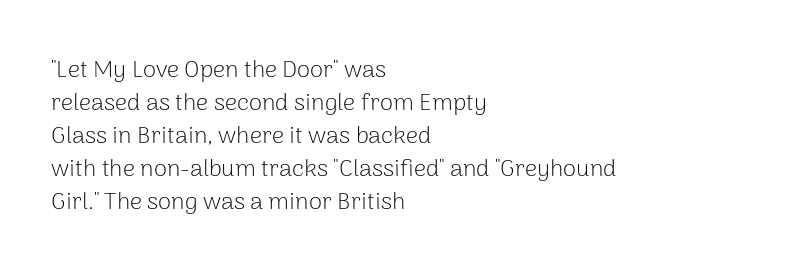
These lines stack with their left ends in a neat column. Letters rest on an invisible, unmarked baseline. The lines sit at an ordinary, default distance from one another. The type sits square on the baseline with zero lean. No letter is thick-stroked: the sample isn't bold. Default kerning and tracking; the words read as compact shapes.
